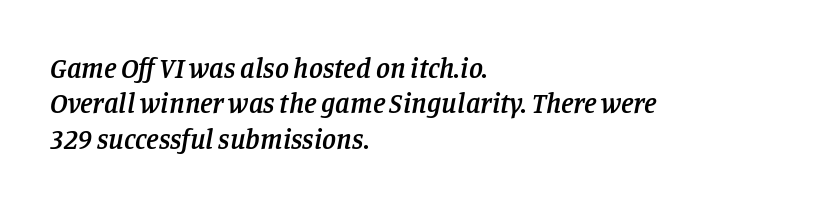
{"serif": "yes", "italic": "yes", "lean": "right", "slant_degrees": 11, "bold": "semi", "weight": "semibold", "width": "normal", "stroke_contrast": "low", "x_height": "large", "monospaced": "no", "underline": "no", "align": "left", "line_spacing": "normal", "line_spacing_ratio": 1.26, "letter_spacing": "normal", "letter_spacing_em": 0.0, "glyph_px": 28}
